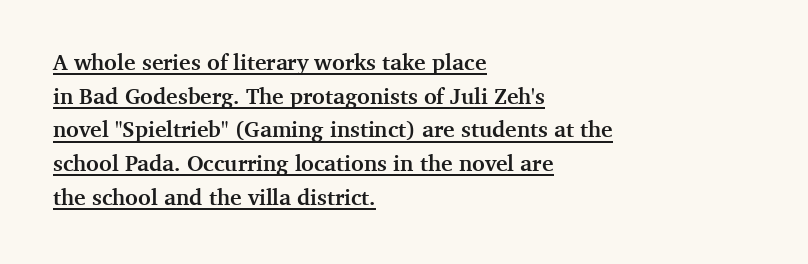
Like a heading marked for emphasis, these lines bear an underscore. Italic: no, the glyphs are upright roman. These lines sit exactly where default settings would place them. Its strokes are broad and dark, the hallmark of bold type. The type is set solid horizontally, with unmodified tracking. The text block is weighted toward the left margin, trailing off unevenly rightward.
